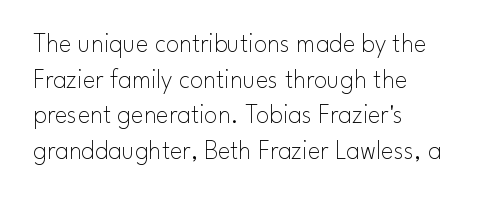
The image shows 27 px text type, upright; set left-aligned, normal line spacing (1.32x), normal letter spacing, not underlined.
